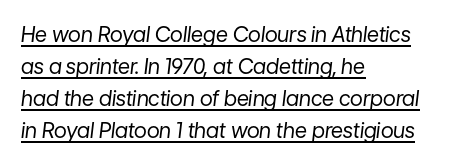
The image shows 21 px text type, italic (leaning right); set left-aligned, normal line spacing (1.52x), normal letter spacing, underlined.
